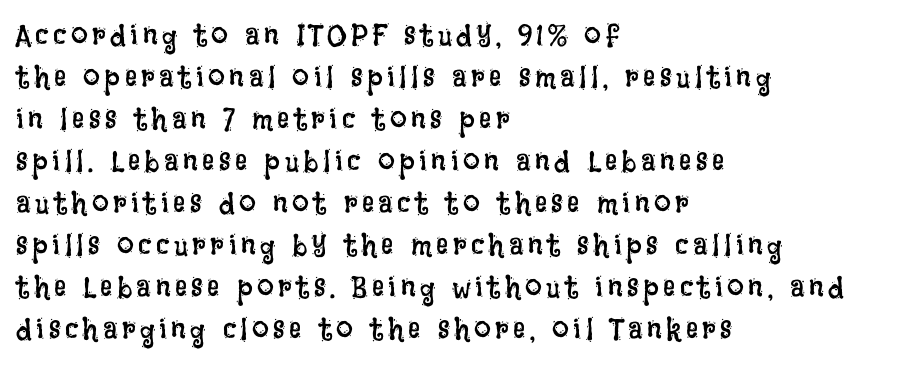
{"italic": "no", "bold": "no", "weight": "regular", "width": "condensed", "stroke_contrast": "low", "x_height": "large", "monospaced": "no", "underline": "no", "align": "left", "line_spacing": "normal", "line_spacing_ratio": 1.4, "glyph_px": 30}
